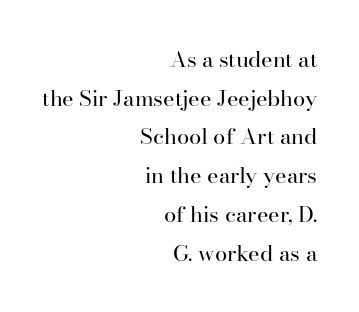
Q: Is the text bold? A: No.
Q: Is the text italic (slanted)? A: No, it is upright.
Q: Is the text underlined? A: No.
Q: How is the paragraph aligned? A: Right-aligned.
Q: Is the spacing between letters normal or unusually wide? A: Normal.
